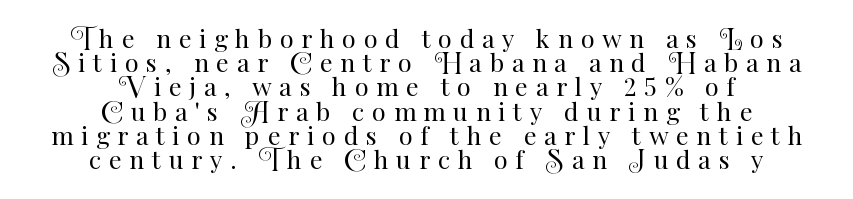
The rendering inserts visible extra space after every character. Compared with a typical body face, this is equally light or lighter still. Tall strokes in this sample are plumb rather than angled. These lines stack symmetrically, like a column narrowing and widening about its center. Summary of vertical rhythm: compact, with narrow interline spacing.
